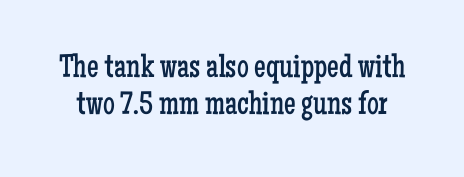
Words float on clear page, feet unadorned. Stroke thickness stays within the range of a standard reading face or lighter. Caption: standard tracking, unaltered. Horizontal bands of white between lines are thin slivers. The typeface chosen for these lines features serifs. A typesetter would call this proportional, since set widths differ per character.
